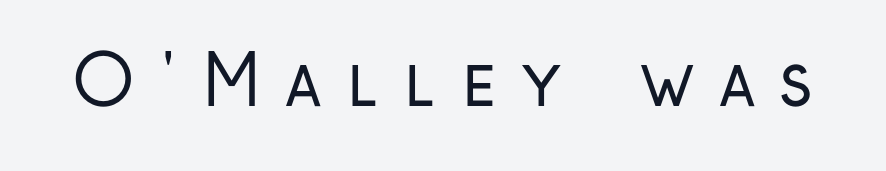
Q: Is the text bold? A: No.
Q: Is the text italic (slanted)? A: No, it is upright.
Q: Is the typeface a serif or a sans-serif typeface? A: Sans-serif.
Q: Is the text underlined? A: No.
Q: Is the spacing between letters normal or unusually wide? A: Unusually wide.
Q: Width (condensed, normal, or wide)? A: Condensed.
Q: Stroke contrast? A: Low.
Q: x-height? A: Medium.
Q: Monospaced? A: No.
